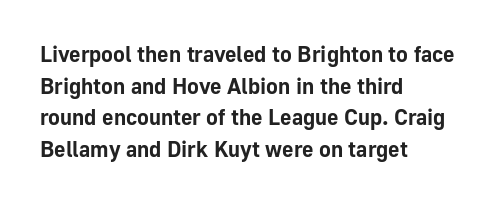
Q: Is the text bold? A: Yes.
Q: Is the text italic (slanted)? A: No, it is upright.
Q: Is the text underlined? A: No.
Q: How is the paragraph aligned? A: Left-aligned.
Q: Is the spacing between letters normal or unusually wide? A: Normal.
Q: Is the spacing between lines tight, normal or loose? A: Normal.
